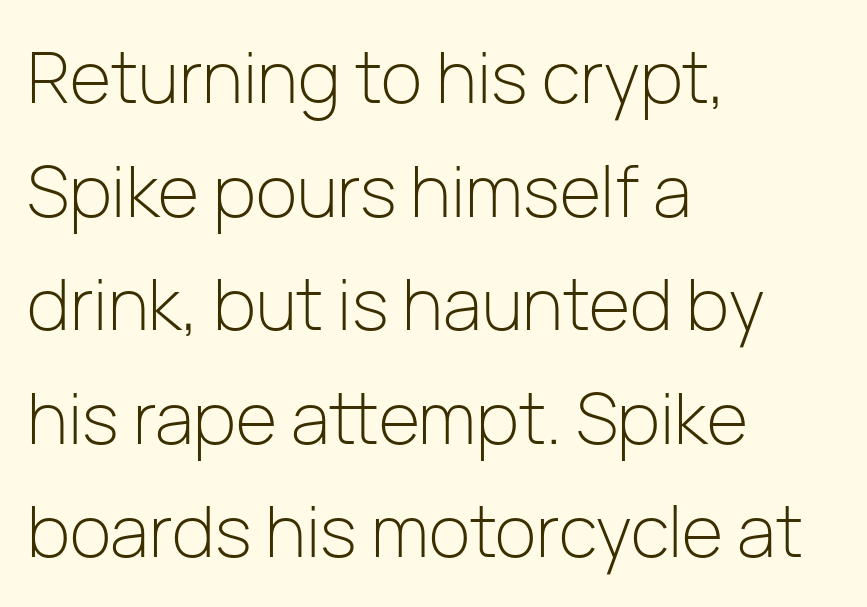
The image shows 71 px light sans-serif type, upright; set left-aligned, normal line spacing (1.6x), normal letter spacing, not underlined; low stroke contrast and a medium x-height.
